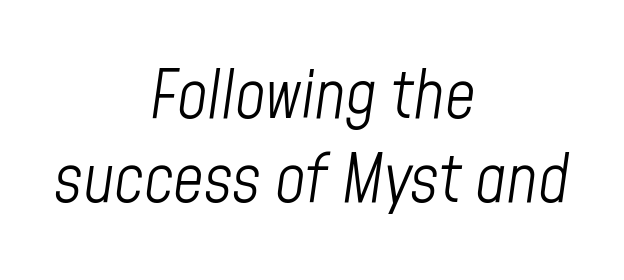
{"italic": "yes", "lean": "right", "slant_degrees": 8, "bold": "no", "weight": "light", "width": "condensed", "stroke_contrast": "low", "x_height": "medium", "monospaced": "no", "underline": "no", "align": "center", "line_spacing": "normal", "line_spacing_ratio": 1.25, "letter_spacing": "normal", "letter_spacing_em": 0.0, "glyph_px": 67}
